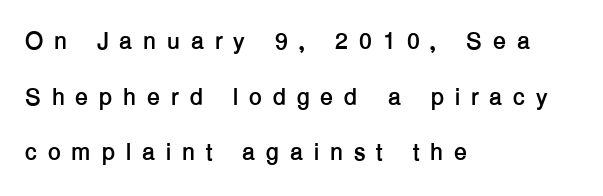
The image shows 24 px bold type, upright; set left-aligned, loose line spacing (2.32x), unusually wide letter spacing (+0.44 em), not underlined.
